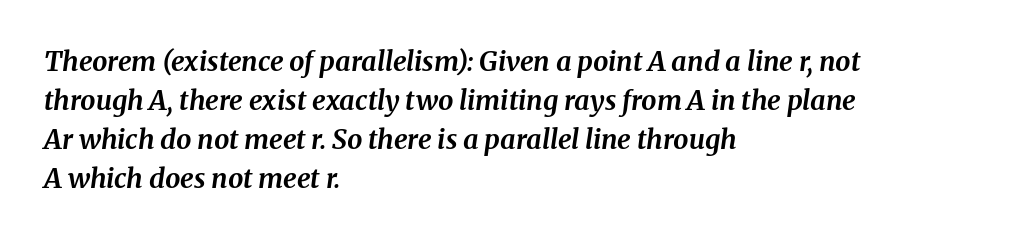
The image shows 27 px bold type, italic (leaning right); set left-aligned, normal line spacing (1.45x), normal letter spacing, not underlined.
